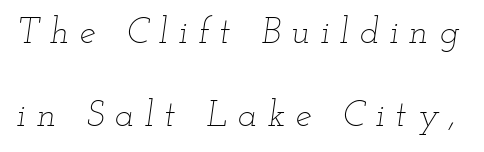
Q: Is the text bold? A: No.
Q: Is the text italic (slanted)? A: Yes, it leans right by about 12 degrees.
Q: Is the text underlined? A: No.
Q: Is the spacing between letters normal or unusually wide? A: Unusually wide.
Q: Is the spacing between lines tight, normal or loose? A: Loose.
Q: Width (condensed, normal, or wide)? A: Wide.
Q: Stroke contrast? A: Low.
Q: x-height? A: Small.
Q: Monospaced? A: No.
